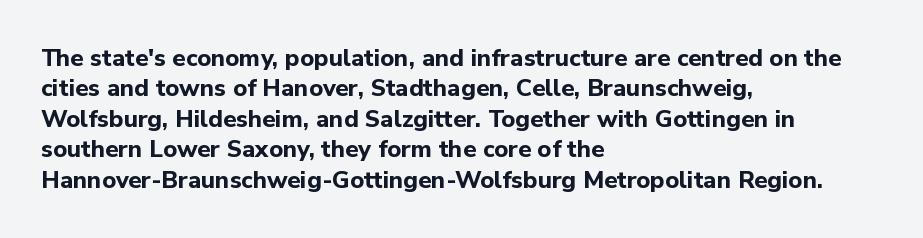
{"italic": "no", "bold": "yes", "underline": "no", "align": "left", "line_spacing": "normal", "line_spacing_ratio": 1.27, "letter_spacing": "normal", "letter_spacing_em": 0.0, "glyph_px": 24}
